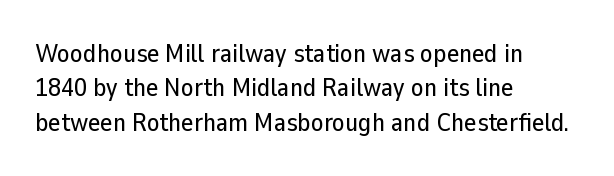
{"italic": "no", "underline": "no", "align": "left", "line_spacing": "normal", "line_spacing_ratio": 1.32, "letter_spacing": "normal", "letter_spacing_em": 0.0, "glyph_px": 26}
